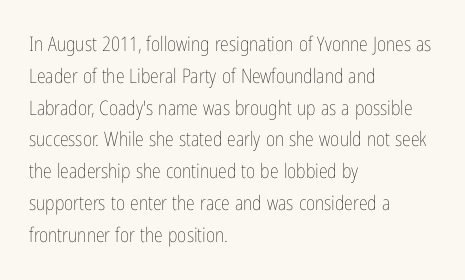
The image shows 20 px text type, upright; set left-aligned, normal line spacing (1.59x), normal letter spacing, not underlined.
